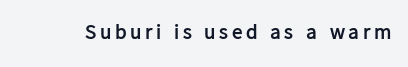
The image shows 21 px bold type, upright; set not underlined.
